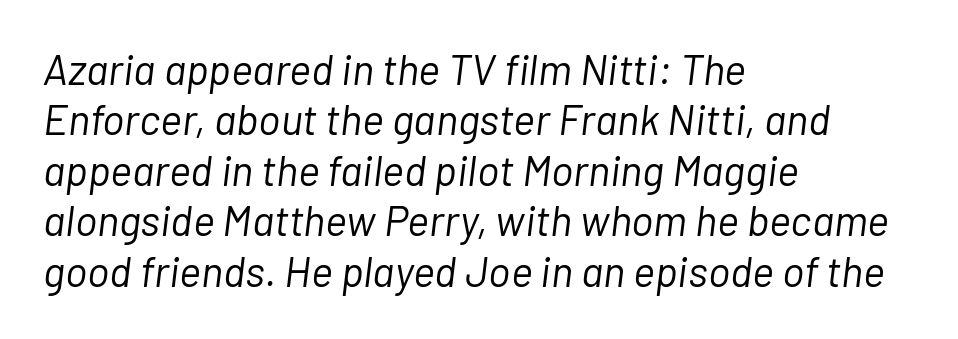
The image shows 42 px light type, italic (leaning right); set left-aligned, line spacing 1.2x, normal letter spacing, not underlined; low stroke contrast and a medium x-height.
